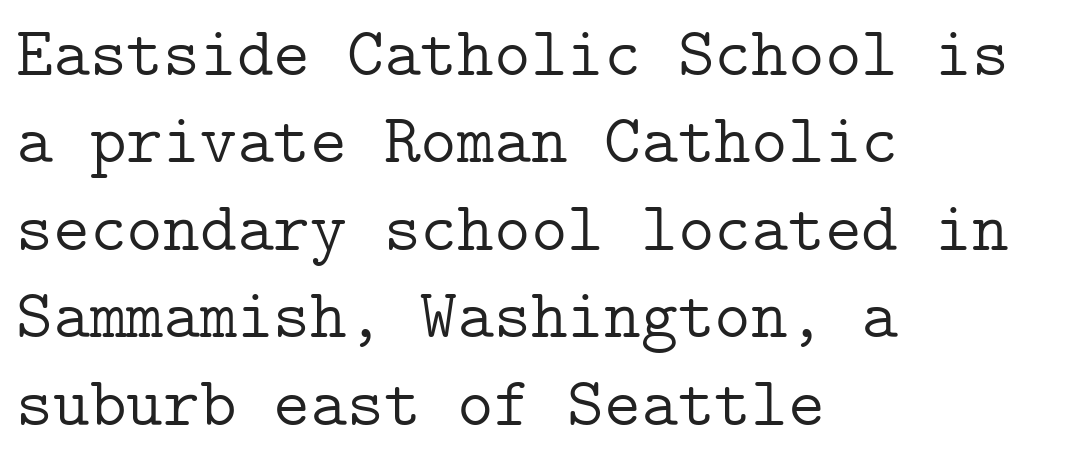
The image shows 70 px light serif type, upright; set left-aligned, normal line spacing (1.25x), normal letter spacing, not underlined; low stroke contrast and a medium x-height.
